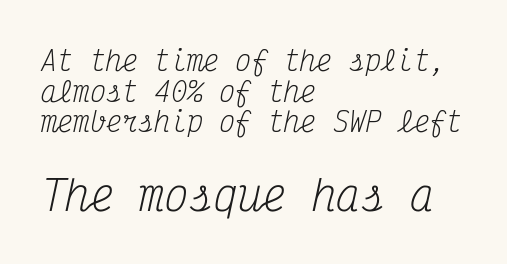
Q: Is the text bold? A: No.
Q: Is the text italic (slanted)? A: Yes, it leans right by about 12 degrees.
Q: Is the typeface a serif or a sans-serif typeface? A: Serif.
Q: Is the text underlined? A: No.
Q: How is the paragraph aligned? A: Left-aligned.
Q: Is the spacing between letters normal or unusually wide? A: Normal.
Q: Is the spacing between lines tight, normal or loose? A: Tight.
Q: Which block of text is set in a larger size, the first (top) or the second (bottom)? A: The second (bottom) one.
Q: Width (condensed, normal, or wide)? A: Condensed.
Q: Stroke contrast? A: Medium.
Q: x-height? A: Medium.
Q: Monospaced? A: Yes.
